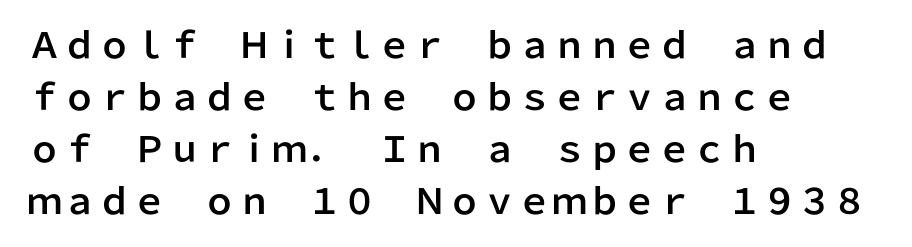
Q: Is the text italic (slanted)? A: No, it is upright.
Q: Is the typeface a serif or a sans-serif typeface? A: Sans-serif.
Q: Is the text underlined? A: No.
Q: How is the paragraph aligned? A: Left-aligned.
Q: Is the spacing between letters normal or unusually wide? A: Normal.
Q: Is the spacing between lines tight, normal or loose? A: Normal.
Q: Width (condensed, normal, or wide)? A: Normal.
Q: Stroke contrast? A: Low.
Q: x-height? A: Medium.
Q: Monospaced? A: No.
